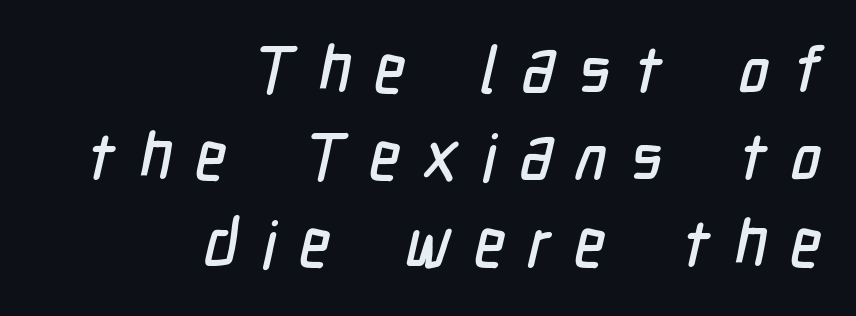
{"serif": "no", "width": "condensed", "stroke_contrast": "low", "x_height": "medium", "monospaced": "no", "underline": "no", "align": "right", "line_spacing": "normal", "line_spacing_ratio": 1.34, "letter_spacing": "wide", "letter_spacing_em": 0.36, "glyph_px": 65}
